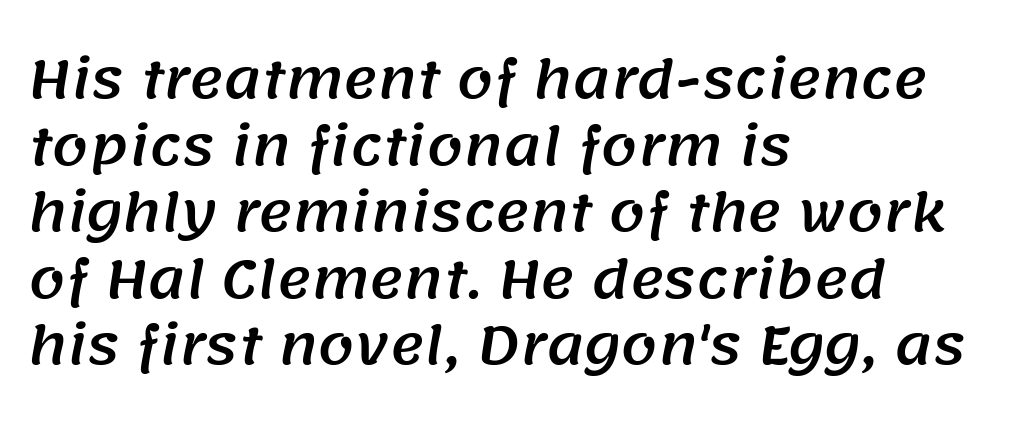
Q: Is the typeface a serif or a sans-serif typeface? A: Sans-serif.
Q: Is the text underlined? A: No.
Q: How is the paragraph aligned? A: Left-aligned.
Q: Is the spacing between letters normal or unusually wide? A: Normal.
Q: Is the spacing between lines tight, normal or loose? A: Normal.
Q: Width (condensed, normal, or wide)? A: Normal.
Q: Stroke contrast? A: Medium.
Q: x-height? A: Large.
Q: Monospaced? A: No.
